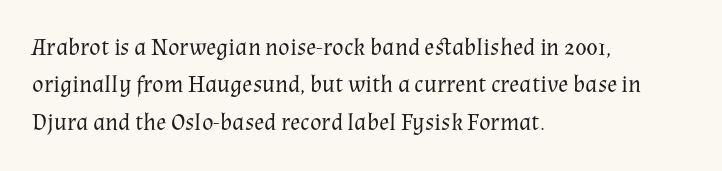
Q: Is the text bold? A: No.
Q: Is the text italic (slanted)? A: No, it is upright.
Q: Is the text underlined? A: No.
Q: How is the paragraph aligned? A: Left-aligned.
Q: Is the spacing between letters normal or unusually wide? A: Normal.
Q: Is the spacing between lines tight, normal or loose? A: Normal.
